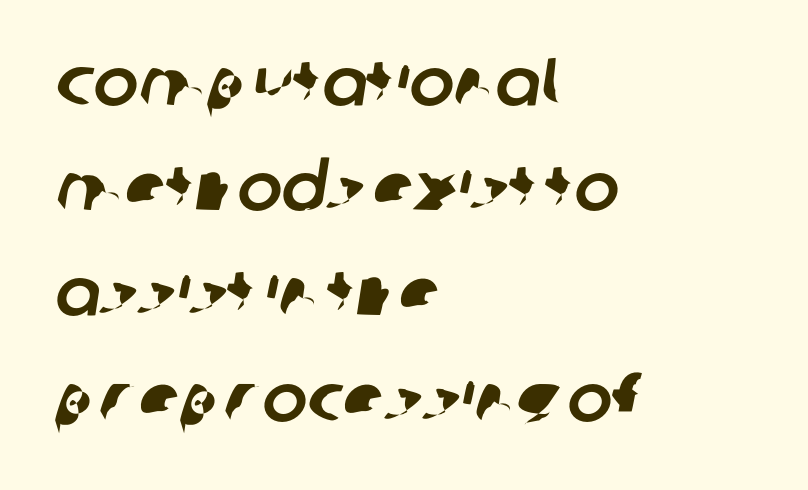
The lines are quadded left. A typesetter would call this zero additional tracking. The glyphs are unaccompanied by any horizontal stroke below them. In terms of letterform style, serifs are entirely absent.
